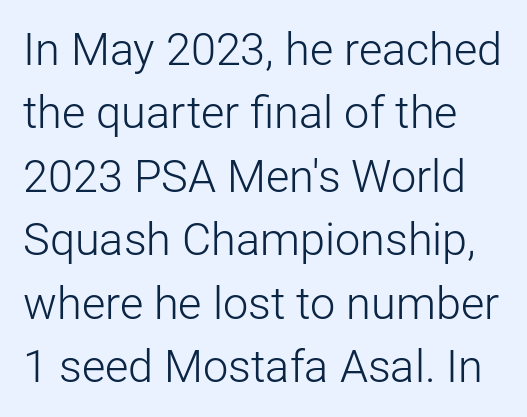
Q: Is the text bold? A: No.
Q: Is the text italic (slanted)? A: No, it is upright.
Q: Is the typeface a serif or a sans-serif typeface? A: Sans-serif.
Q: Is the text underlined? A: No.
Q: Is the spacing between letters normal or unusually wide? A: Normal.
Q: Is the spacing between lines tight, normal or loose? A: Normal.
Q: Width (condensed, normal, or wide)? A: Normal.
Q: Stroke contrast? A: Low.
Q: x-height? A: Medium.
Q: Monospaced? A: No.
